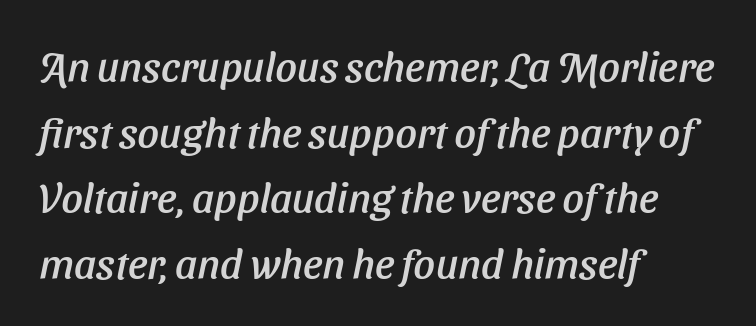
It's the slanting kind of type. Here the designer chose a conventional face with non-uniform glyph widths. The rendering uses a moderate line-height, typical for paragraphs. You could call the tracking neutral — neither tight nor loose.
